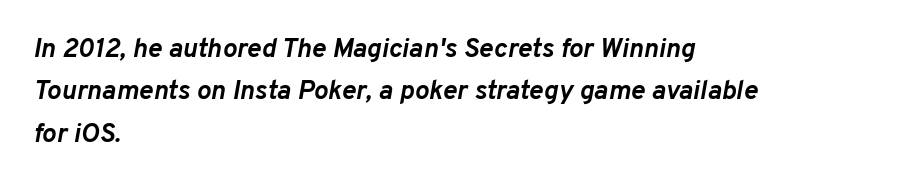
{"italic": "yes", "lean": "right", "slant_degrees": 10, "bold": "yes", "underline": "no", "align": "left", "line_spacing": "normal", "line_spacing_ratio": 1.57, "letter_spacing": "normal", "letter_spacing_em": 0.0, "glyph_px": 27}
